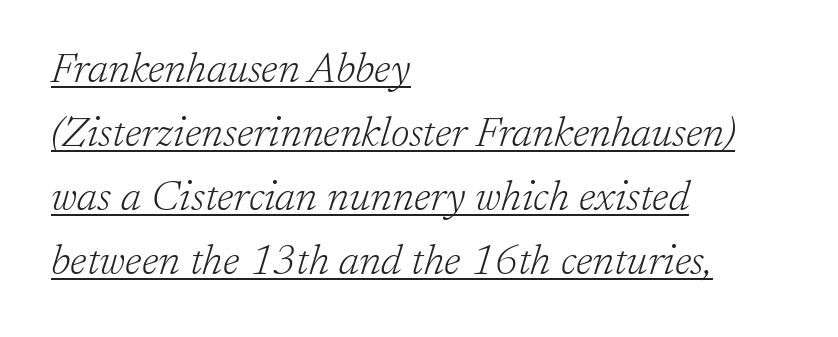
Q: Is the text bold? A: No.
Q: Is the text italic (slanted)? A: Yes, it leans right by about 17 degrees.
Q: Is the typeface a serif or a sans-serif typeface? A: Serif.
Q: Is the text underlined? A: Yes.
Q: How is the paragraph aligned? A: Left-aligned.
Q: Is the spacing between letters normal or unusually wide? A: Normal.
Q: Is the spacing between lines tight, normal or loose? A: Normal.
Q: Width (condensed, normal, or wide)? A: Normal.
Q: Stroke contrast? A: Low.
Q: x-height? A: Medium.
Q: Monospaced? A: No.
